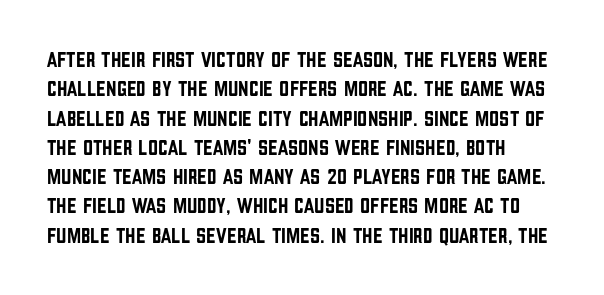
Q: Is the text italic (slanted)? A: No, it is upright.
Q: Is the text underlined? A: No.
Q: How is the paragraph aligned? A: Left-aligned.
Q: Is the spacing between letters normal or unusually wide? A: Normal.
Q: Is the spacing between lines tight, normal or loose? A: Normal.
